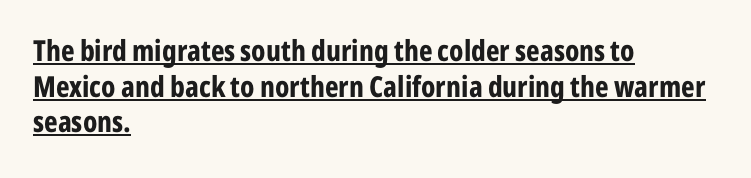
{"serif": "no", "italic": "no", "bold": "yes", "weight": "bold", "width": "condensed", "stroke_contrast": "low", "x_height": "medium", "monospaced": "no", "underline": "yes", "align": "left", "line_spacing_ratio": 1.23, "letter_spacing": "normal", "letter_spacing_em": 0.0, "glyph_px": 29}
